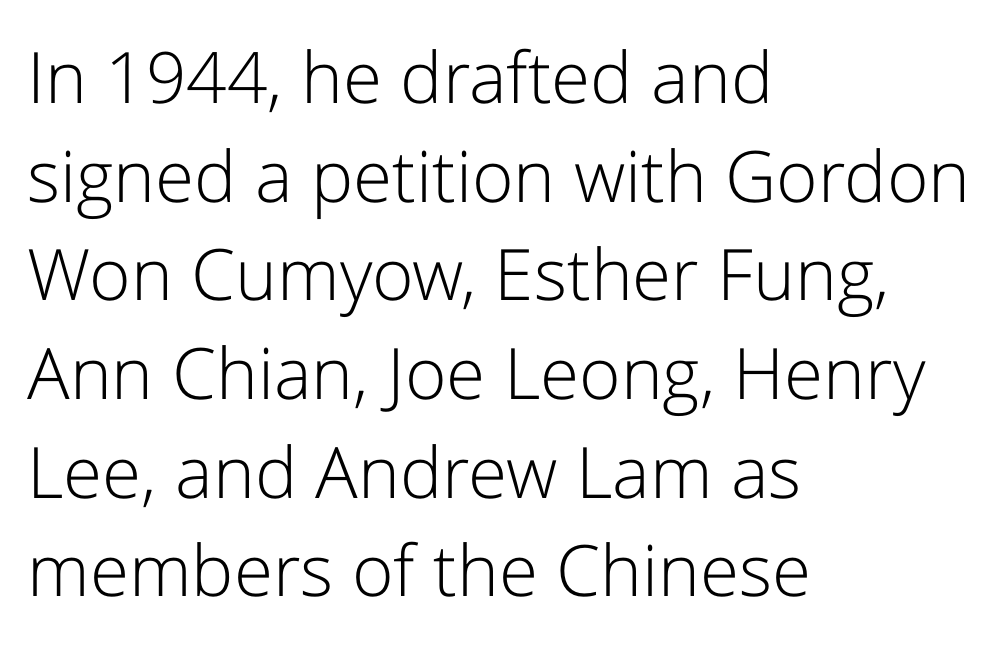
Q: Is the text bold? A: No.
Q: Is the text italic (slanted)? A: No, it is upright.
Q: Is the typeface a serif or a sans-serif typeface? A: Sans-serif.
Q: Is the text underlined? A: No.
Q: How is the paragraph aligned? A: Left-aligned.
Q: Is the spacing between letters normal or unusually wide? A: Normal.
Q: Is the spacing between lines tight, normal or loose? A: Normal.
Q: Width (condensed, normal, or wide)? A: Normal.
Q: Stroke contrast? A: Low.
Q: x-height? A: Medium.
Q: Monospaced? A: No.
